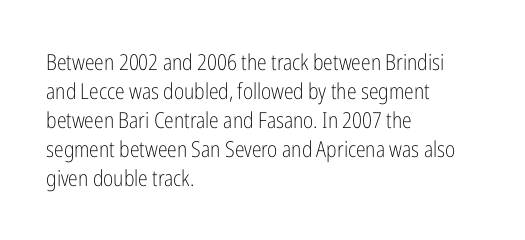
Q: Is the text bold? A: No.
Q: Is the text italic (slanted)? A: No, it is upright.
Q: Is the text underlined? A: No.
Q: How is the paragraph aligned? A: Left-aligned.
Q: Is the spacing between letters normal or unusually wide? A: Normal.
Q: Is the spacing between lines tight, normal or loose? A: Normal.
